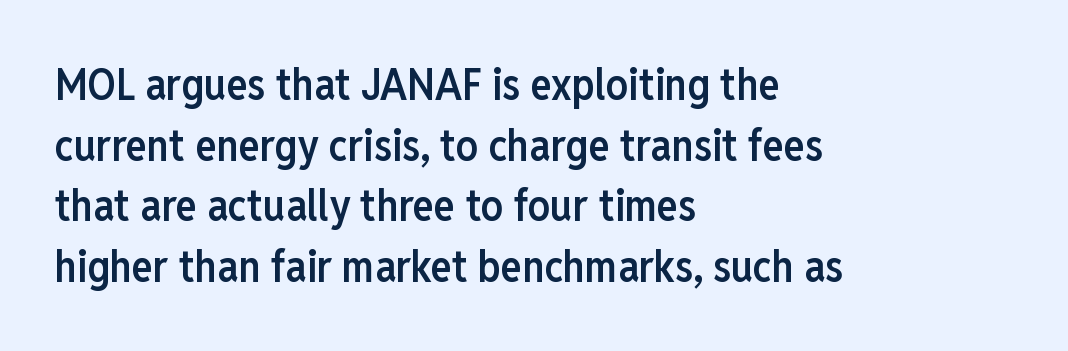
The image shows 44 px semibold, condensed sans-serif type, upright; set left-aligned, normal line spacing (1.38x), normal letter spacing, not underlined; low stroke contrast and a medium x-height.
